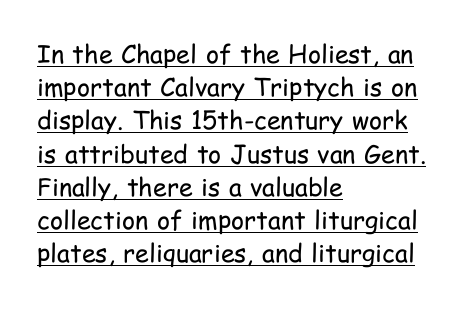
It's the straight-up-and-down kind of type. Between one letter and the next there's only the usual sliver of space. Notice how a bar underscores the lettering throughout. The passage shown stacks its lines at a standard gap. If you drew a ruler down the left edge, every line would touch it.
